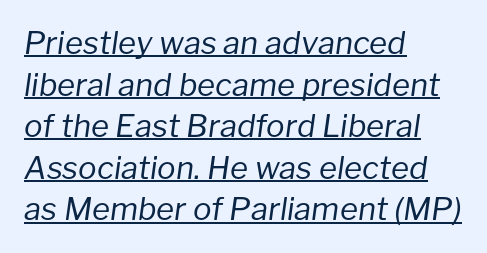
{"italic": "yes", "lean": "right", "slant_degrees": 8, "bold": "no", "weight": "regular", "width": "normal", "stroke_contrast": "low", "x_height": "medium", "monospaced": "no", "underline": "yes", "align": "left", "line_spacing": "normal", "line_spacing_ratio": 1.34, "letter_spacing": "normal", "letter_spacing_em": 0.0, "glyph_px": 31}
